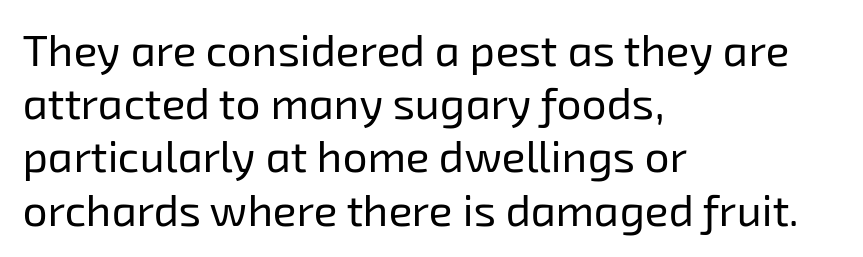
Q: Is the text bold? A: No.
Q: Is the typeface a serif or a sans-serif typeface? A: Sans-serif.
Q: Is the text underlined? A: No.
Q: How is the paragraph aligned? A: Left-aligned.
Q: Is the spacing between letters normal or unusually wide? A: Normal.
Q: Width (condensed, normal, or wide)? A: Normal.
Q: Stroke contrast? A: Low.
Q: x-height? A: Medium.
Q: Monospaced? A: No.
